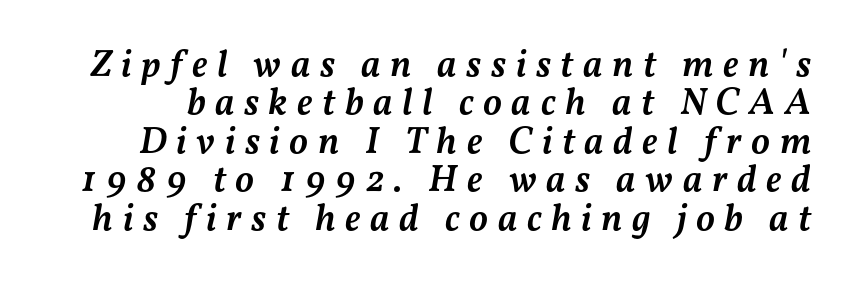
Q: Is the text bold? A: Semi-bold.
Q: Is the text italic (slanted)? A: Yes, it leans right by about 11 degrees.
Q: Is the text underlined? A: No.
Q: Is the spacing between letters normal or unusually wide? A: Unusually wide.
Q: Is the spacing between lines tight, normal or loose? A: Tight.
Q: Width (condensed, normal, or wide)? A: Normal.
Q: Stroke contrast? A: Medium.
Q: x-height? A: Medium.
Q: Monospaced? A: No.
